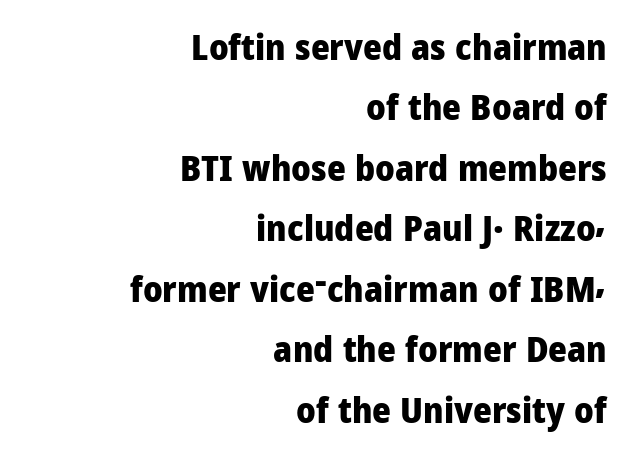
The image shows 36 px heavy sans-serif type, upright; set right-aligned, normal line spacing (1.68x), normal letter spacing, not underlined; low stroke contrast and a medium x-height.
